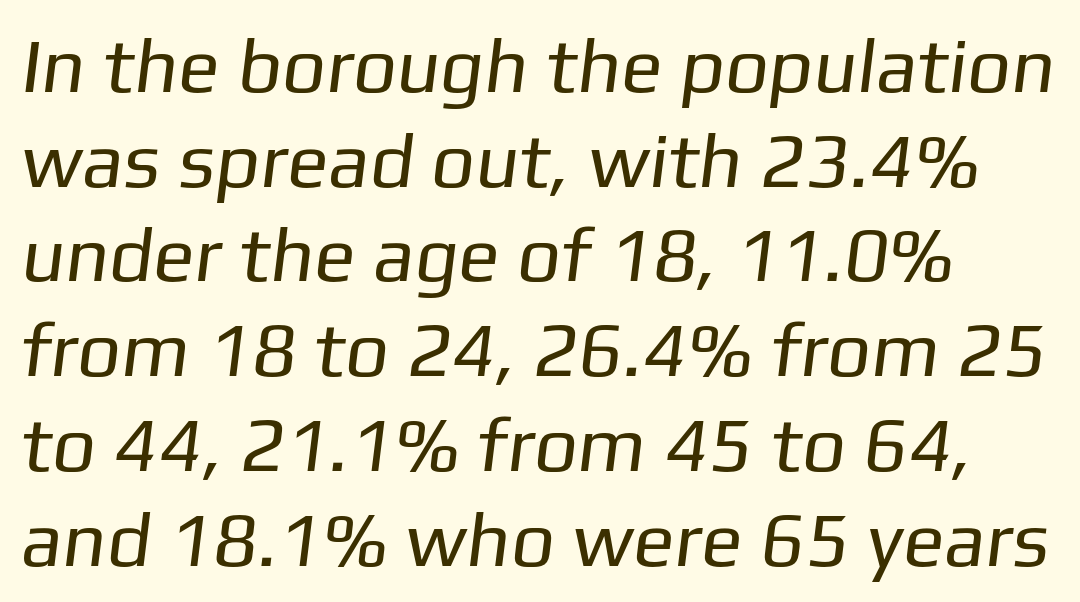
No feet cap the strokes, marking this as sans-serif type. The font sits on the lighter half of the weight spectrum, regular included. The letterforms sit shoulder to shoulder at normal distance. Here the designer chose a conventional face with non-uniform glyph widths. Every row of glyphs begins at an identical x-position on the left. The space directly below the letters is spotless.
